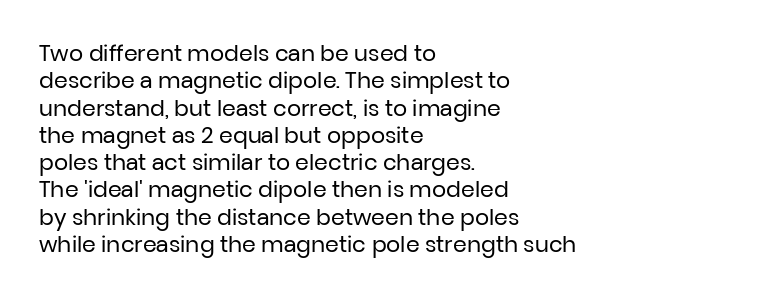
Rendered with straight, roman letterforms. Weight: not bold — regular or lighter. Words appear dense and cohesive because spacing is normal. Horizontal alignment here is leftward, the default for most running prose. A clean baseline with only descenders dipping below it.
